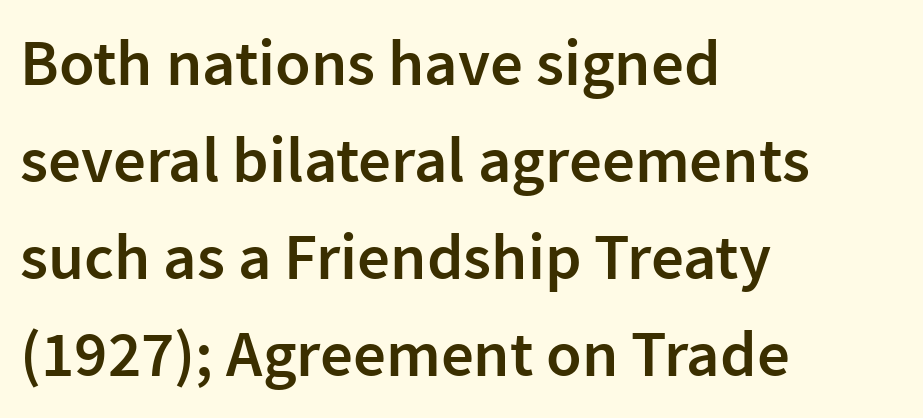
Alignment: flush left. Upright lettering throughout. Varying glyph widths throughout — classic text-font behaviour. Only glyphs here, with clear space below each row. The type family on display is of the sans-serif kind. In terms of weight, the rendering is demibold, just under bold.
